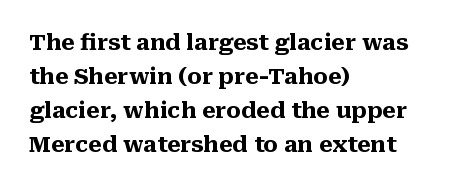
Q: Is the text bold? A: Yes.
Q: Is the text italic (slanted)? A: No, it is upright.
Q: Is the text underlined? A: No.
Q: How is the paragraph aligned? A: Left-aligned.
Q: Is the spacing between letters normal or unusually wide? A: Normal.
Q: Is the spacing between lines tight, normal or loose? A: Normal.
